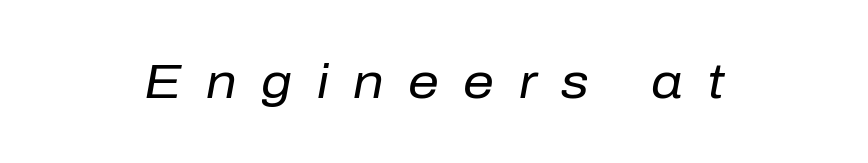
The image shows 49 px regular-weight type, italic (leaning right); set unusually wide letter spacing (+0.5 em), not underlined; low stroke contrast and a medium x-height.
